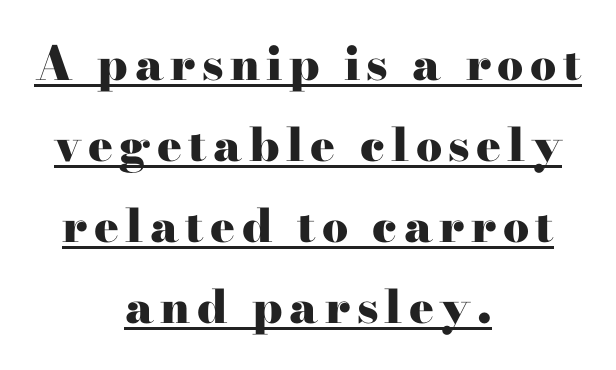
Q: Is the text bold? A: Yes.
Q: Is the text italic (slanted)? A: No, it is upright.
Q: Is the typeface a serif or a sans-serif typeface? A: Serif.
Q: Is the text underlined? A: Yes.
Q: How is the paragraph aligned? A: Centered.
Q: Width (condensed, normal, or wide)? A: Wide.
Q: Stroke contrast? A: High.
Q: x-height? A: Small.
Q: Monospaced? A: No.
